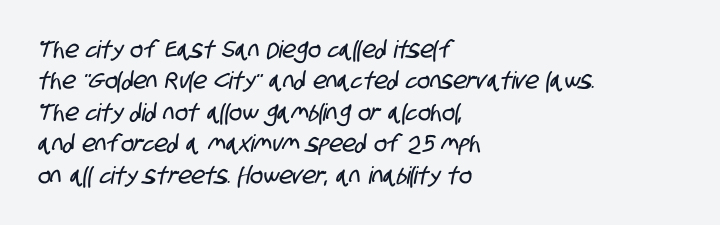
{"underline": "no", "align": "left", "line_spacing": "normal", "line_spacing_ratio": 1.31, "letter_spacing": "normal", "letter_spacing_em": 0.0, "glyph_px": 24}
